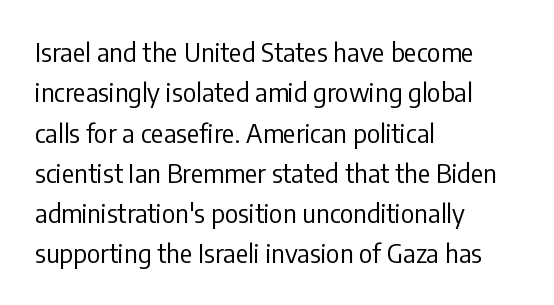
Q: Is the text bold? A: No.
Q: Is the text italic (slanted)? A: No, it is upright.
Q: Is the text underlined? A: No.
Q: How is the paragraph aligned? A: Left-aligned.
Q: Is the spacing between letters normal or unusually wide? A: Normal.
Q: Is the spacing between lines tight, normal or loose? A: Normal.
